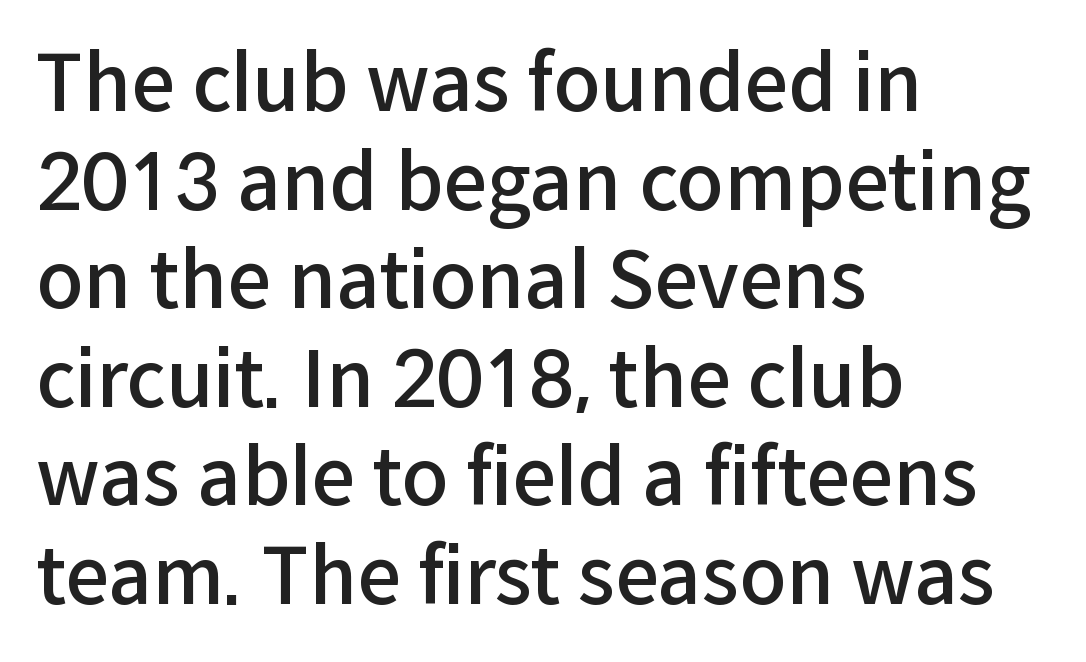
Every letter is mildly thick-stroked: semibold rather than bold. Leftover space on each line is placed entirely after the last word. Short note: letters normally spaced. The rendering shows plain stroke endings on the letterforms — a sans-serif design. The passage shown is not underscored anywhere. You could not count columns in this text — the font is proportionally spaced.
